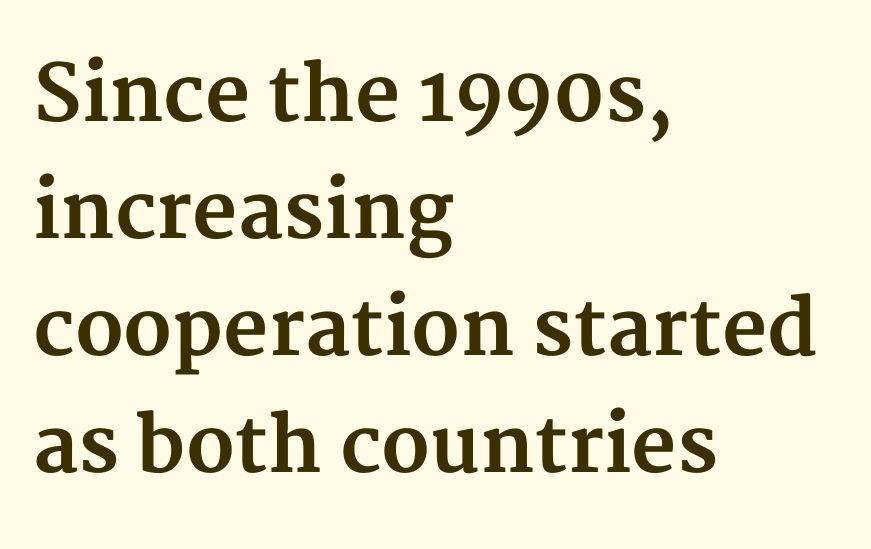
The image shows 78 px bold serif type, upright; set left-aligned, normal line spacing (1.5x), normal letter spacing, not underlined; medium stroke contrast and a medium x-height.
